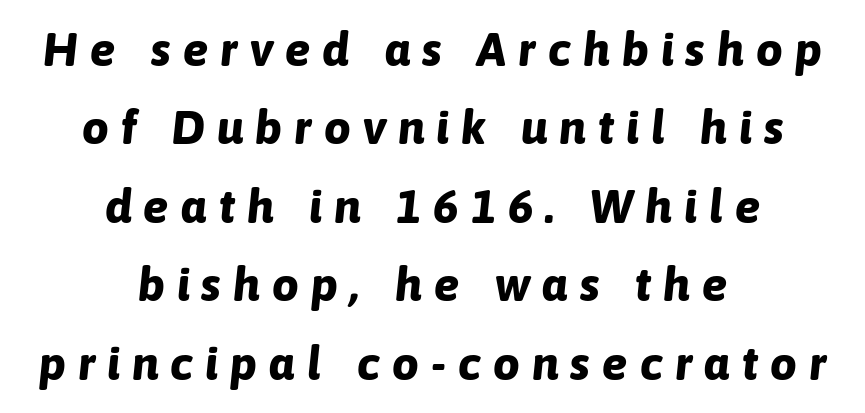
The image shows 47 px bold type, italic (leaning right); set centered, normal line spacing (1.67x), unusually wide letter spacing (+0.26 em), not underlined; low stroke contrast and a medium x-height.
